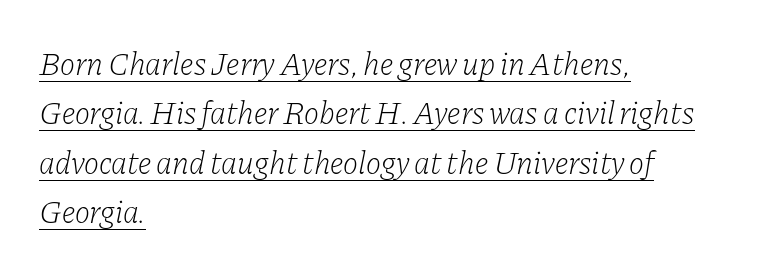
Somebody hit Ctrl+U on this one — the words are underlined. The whole block is typeset with a tilt. Teacher's note: observe the even left margin — that is flush-left alignment. Does the type have serifs? Yes, each stem ends in a small foot. Note the varied advance widths — an 'i' is clearly narrower than an 'm'. Reading down the column, the eye jumps a familiar distance to each next line.
